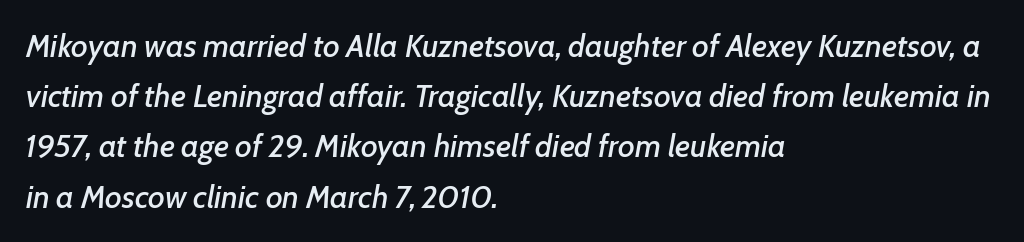
Q: Is the text italic (slanted)? A: Yes, it leans right by about 7 degrees.
Q: Is the text underlined? A: No.
Q: How is the paragraph aligned? A: Left-aligned.
Q: Is the spacing between letters normal or unusually wide? A: Normal.
Q: Is the spacing between lines tight, normal or loose? A: Normal.
Q: Width (condensed, normal, or wide)? A: Normal.
Q: Stroke contrast? A: Low.
Q: x-height? A: Medium.
Q: Monospaced? A: No.
